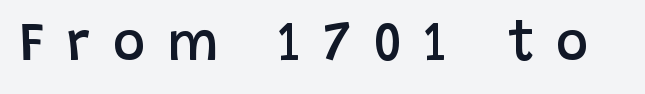
Type without underlining. Moderately thickened strokes mark this as semibold type. The horizontal fit of the characters is loose and conspicuously gappy. Grotesque or geometric, the face here clearly has no serifs.
